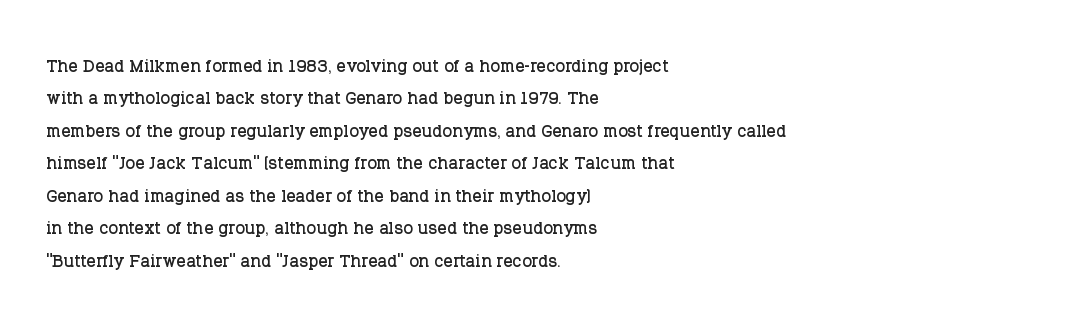
Q: Is the text italic (slanted)? A: No, it is upright.
Q: Is the text underlined? A: No.
Q: How is the paragraph aligned? A: Left-aligned.
Q: Is the spacing between letters normal or unusually wide? A: Normal.
Q: Is the spacing between lines tight, normal or loose? A: Normal.
